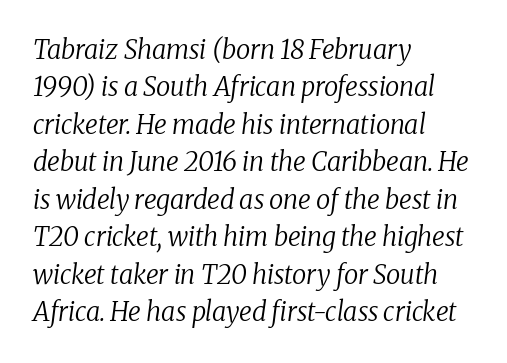
The image shows 26 px text type, italic (leaning right); set left-aligned, normal line spacing (1.44x), normal letter spacing, not underlined.
